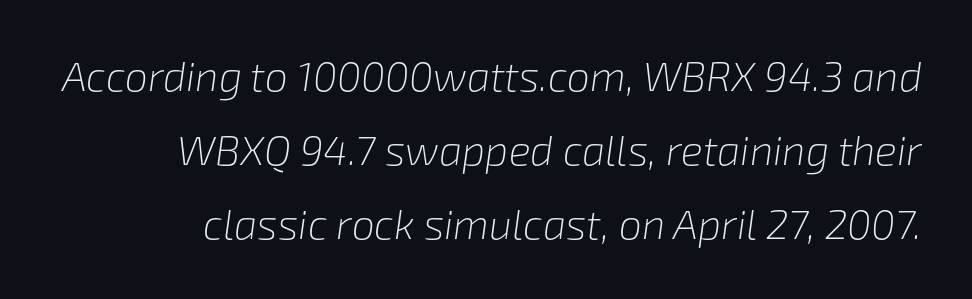
Q: Is the text bold? A: No.
Q: Is the text italic (slanted)? A: Yes, it leans right by about 8 degrees.
Q: Is the text underlined? A: No.
Q: Is the spacing between letters normal or unusually wide? A: Normal.
Q: Width (condensed, normal, or wide)? A: Normal.
Q: Stroke contrast? A: Low.
Q: x-height? A: Medium.
Q: Monospaced? A: No.
